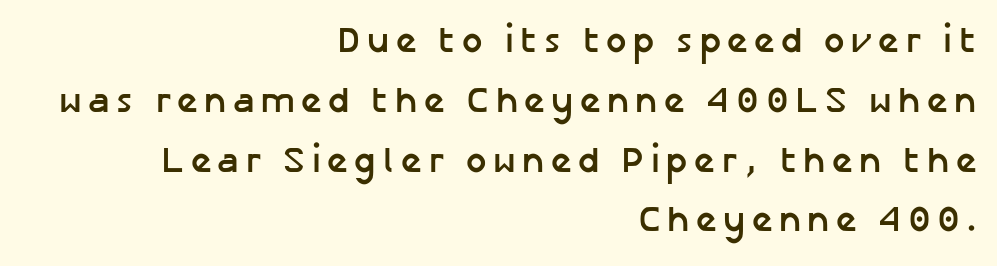
Q: Is the text bold? A: Yes.
Q: Is the text italic (slanted)? A: No, it is upright.
Q: Is the typeface a serif or a sans-serif typeface? A: Sans-serif.
Q: Is the text underlined? A: No.
Q: How is the paragraph aligned? A: Right-aligned.
Q: Is the spacing between lines tight, normal or loose? A: Normal.
Q: Width (condensed, normal, or wide)? A: Normal.
Q: Stroke contrast? A: Low.
Q: x-height? A: Medium.
Q: Monospaced? A: No.
